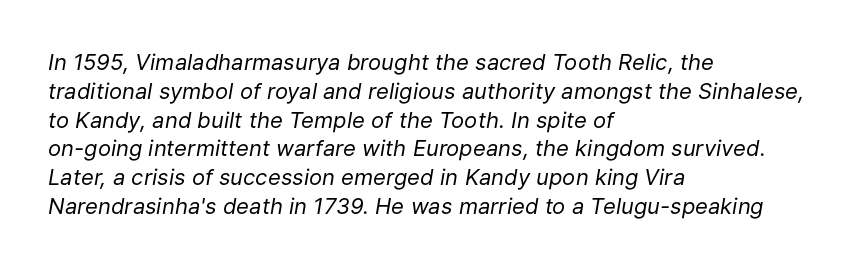
Check under the words: just untouched page. The letterforms sit at book weight or below. The passage shown leans; its letterforms are oblique. All the whitespace from short lines collects on the right.
